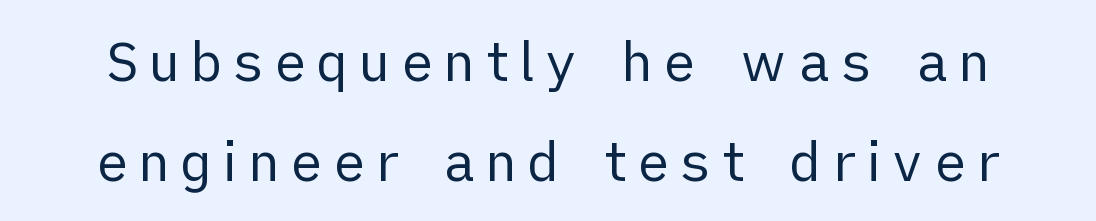
{"serif": "no", "italic": "no", "bold": "no", "weight": "regular", "width": "normal", "stroke_contrast": "low", "x_height": "medium", "monospaced": "no", "underline": "no", "line_spacing_ratio": 1.85, "glyph_px": 54}
